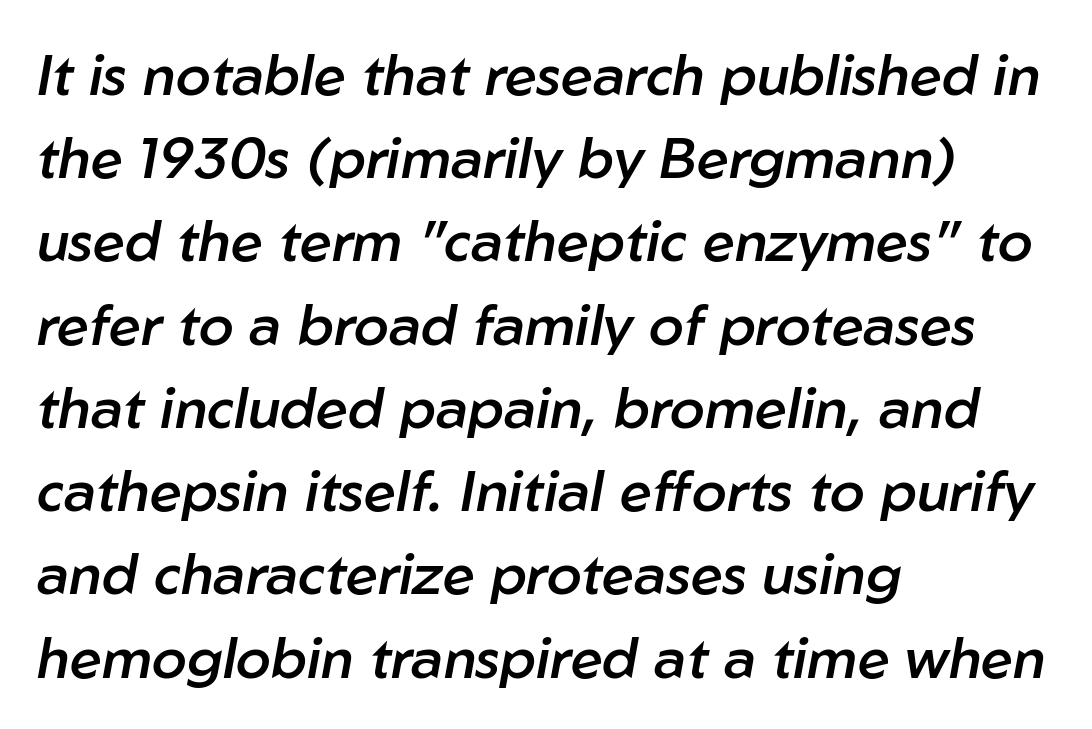
Q: Is the text bold? A: Semi-bold.
Q: Is the text italic (slanted)? A: Yes, it leans right by about 10 degrees.
Q: Is the text underlined? A: No.
Q: How is the paragraph aligned? A: Left-aligned.
Q: Is the spacing between letters normal or unusually wide? A: Normal.
Q: Is the spacing between lines tight, normal or loose? A: Normal.
Q: Width (condensed, normal, or wide)? A: Normal.
Q: Stroke contrast? A: Low.
Q: x-height? A: Medium.
Q: Monospaced? A: No.
